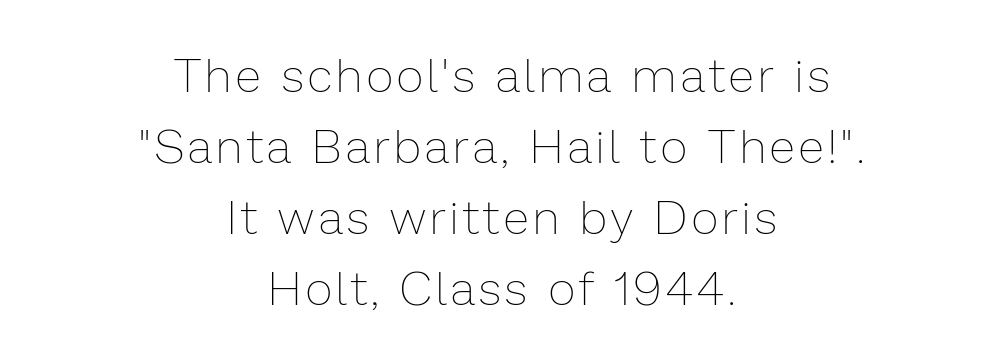
Q: Is the text bold? A: No.
Q: Is the text italic (slanted)? A: No, it is upright.
Q: Is the text underlined? A: No.
Q: How is the paragraph aligned? A: Centered.
Q: Is the spacing between lines tight, normal or loose? A: Normal.
Q: Width (condensed, normal, or wide)? A: Normal.
Q: Stroke contrast? A: Low.
Q: x-height? A: Medium.
Q: Monospaced? A: No.
